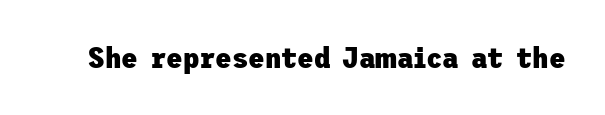
{"serif": "no", "italic": "no", "bold": "yes", "weight": "heavy", "width": "normal", "stroke_contrast": "low", "x_height": "medium", "underline": "no", "letter_spacing": "normal", "letter_spacing_em": 0.0, "glyph_px": 30}
